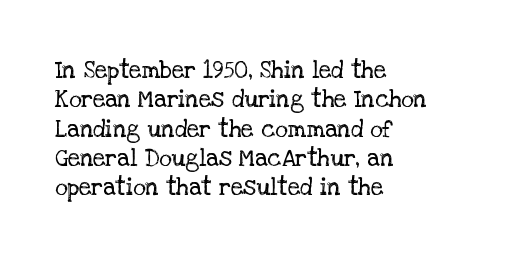
Notice how the stems are strictly vertical — no italics here. Standard letterfit; no display-style spreading of the glyphs. The space beneath each line is pristine and unruled. Counters stay open thanks to moderate or lighter strokes. A classic flush-left, rag-right setting is used for this passage.
